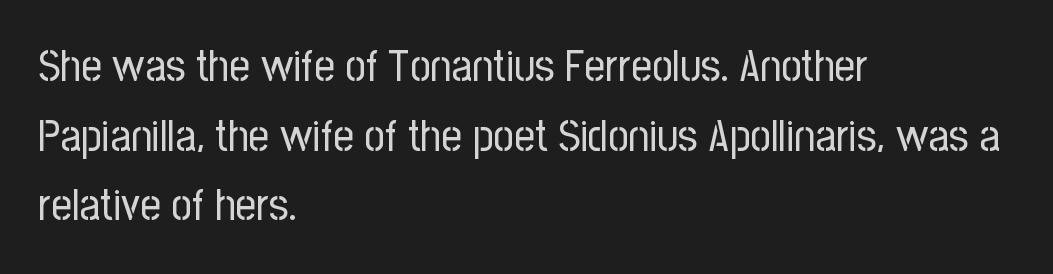
You could not count columns in this text — the font is proportionally spaced. The type is set solid horizontally, with unmodified tracking. Quick note: interline space is typical. No heavy texture on the line: the type isn't bold. Posture: vertical.
